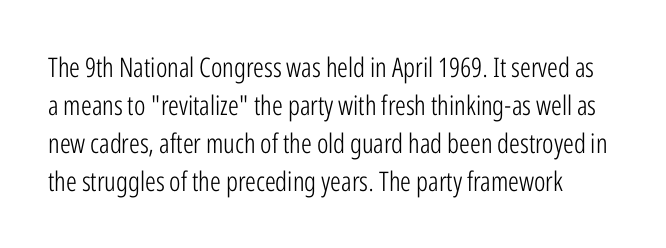
The lines sit at an ordinary, default distance from one another. Unlike italic type, these characters show no tilt at all. Anything drawn beneath the words? Only blank space. Nobody touched the tracking dial on this one. A quiet, ordinary-to-light weight characterises the typeface.
